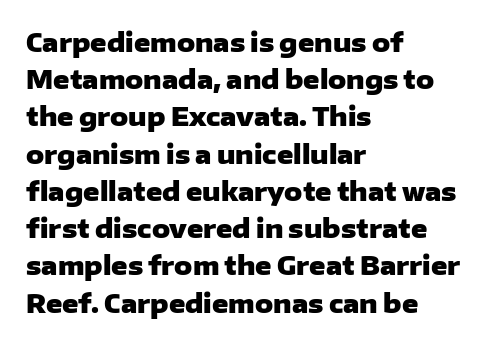
Italic: no, the glyphs are upright roman. Weight: bold. A typesetter would call this zero additional tracking. Does the copy run flush right? No — it runs flush left. In terms of leading, this rendering sits right in the middle. Quick note: underline off.
